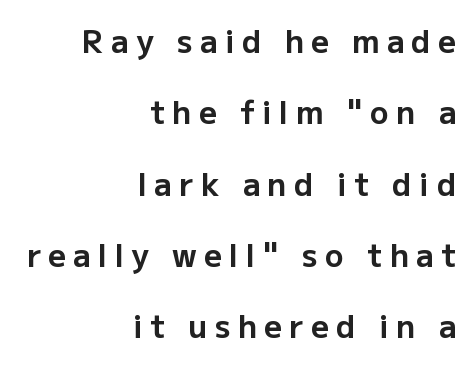
The image shows 31 px bold sans-serif type, upright; set right-aligned, loose line spacing (2.3x), unusually wide letter spacing (+0.24 em), not underlined; low stroke contrast and a medium x-height.
